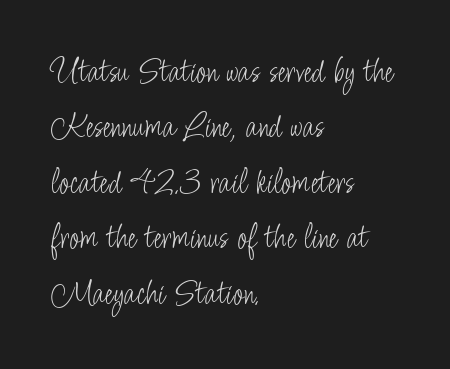
The image shows 37 px light, condensed sans-serif type; set left-aligned, normal line spacing (1.5x), normal letter spacing, not underlined; low stroke contrast and a small x-height.
